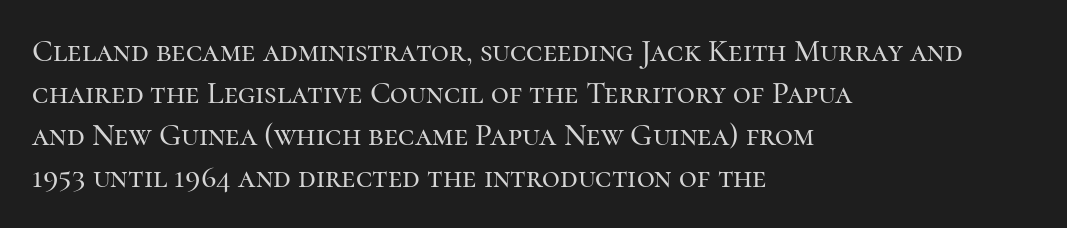
Q: Is the text italic (slanted)? A: No, it is upright.
Q: Is the typeface a serif or a sans-serif typeface? A: Serif.
Q: Is the text underlined? A: No.
Q: How is the paragraph aligned? A: Left-aligned.
Q: Is the spacing between letters normal or unusually wide? A: Normal.
Q: Is the spacing between lines tight, normal or loose? A: Normal.
Q: Width (condensed, normal, or wide)? A: Normal.
Q: Stroke contrast? A: High.
Q: x-height? A: Medium.
Q: Monospaced? A: No.
